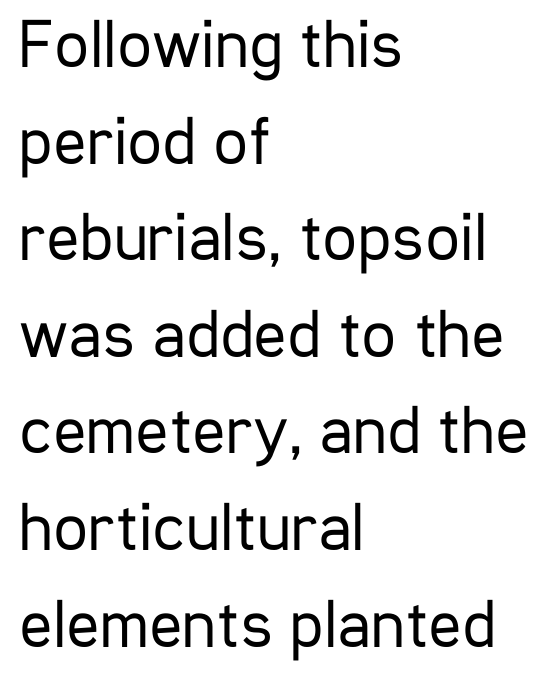
Q: Is the text bold? A: No.
Q: Is the text italic (slanted)? A: No, it is upright.
Q: Is the typeface a serif or a sans-serif typeface? A: Sans-serif.
Q: Is the text underlined? A: No.
Q: How is the paragraph aligned? A: Left-aligned.
Q: Is the spacing between letters normal or unusually wide? A: Normal.
Q: Is the spacing between lines tight, normal or loose? A: Normal.
Q: Width (condensed, normal, or wide)? A: Condensed.
Q: Stroke contrast? A: Low.
Q: x-height? A: Medium.
Q: Monospaced? A: No.
